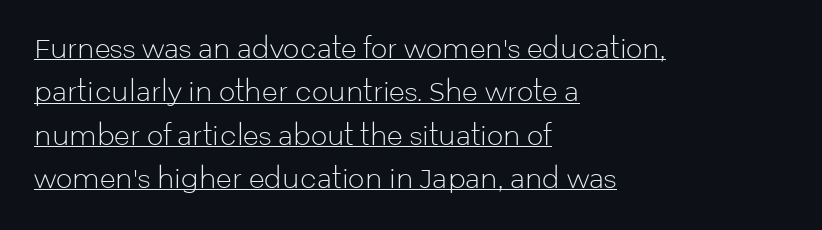
The image shows 26 px text type, upright; set left-aligned, normal line spacing (1.67x), normal letter spacing, underlined.
